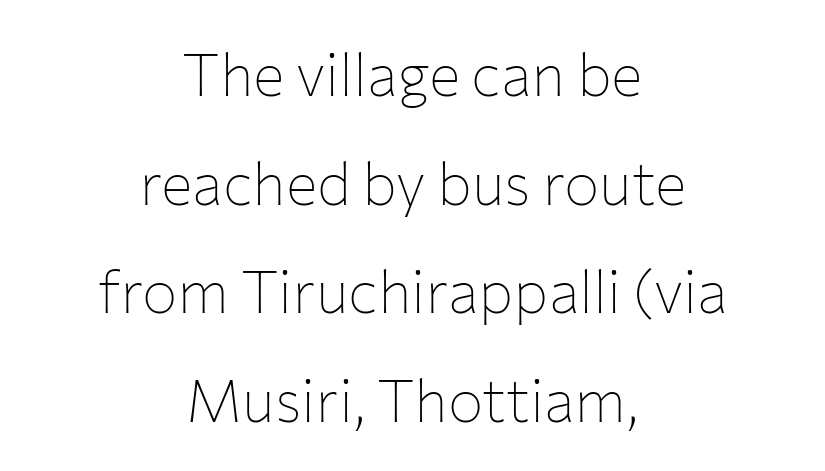
The lettering stays uniformly vertical, giving the passage a roman look. Weight: in the light-to-regular range. Descender tails drop into unmarked territory. Standard letterfit; no display-style spreading of the glyphs. The characters display no serif detailing; their extremities are plain.
